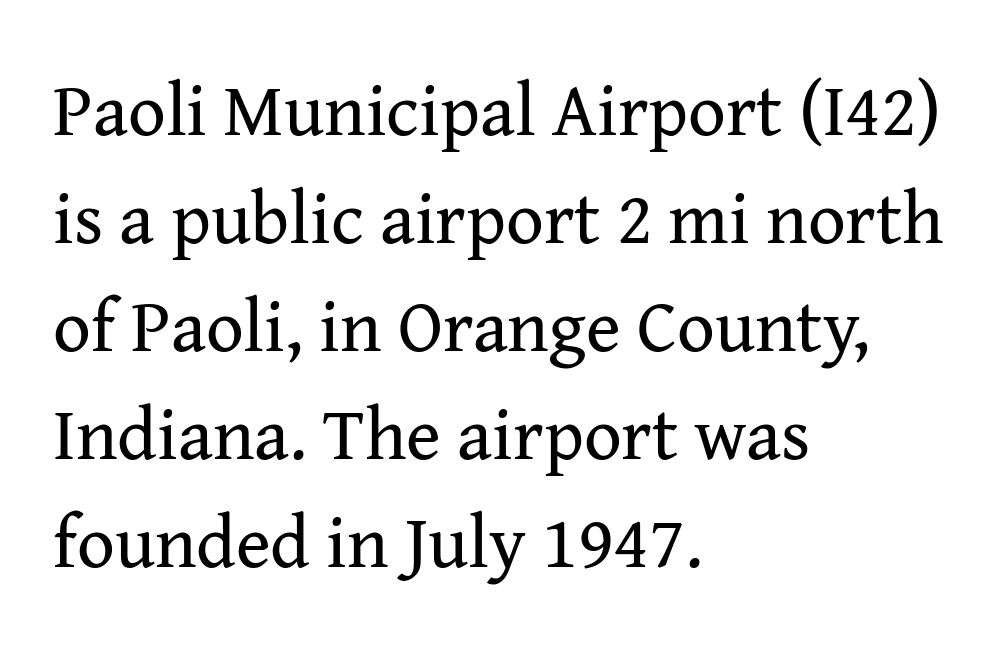
The image shows 74 px regular-weight serif type, upright; set left-aligned, normal line spacing (1.46x), normal letter spacing, not underlined; medium stroke contrast and a medium x-height.
